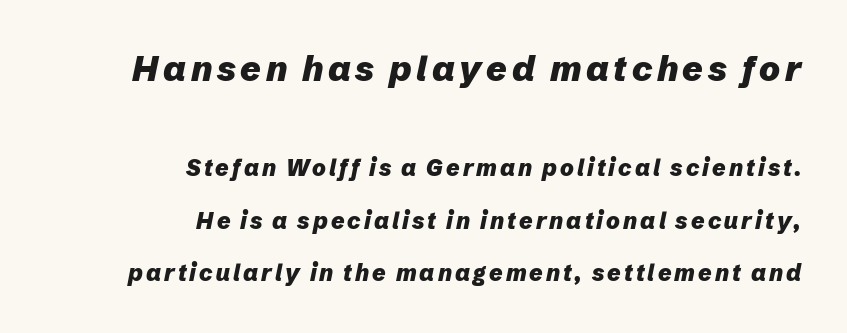
The letters advance in unequal steps, a hallmark of proportional type. Horizontal bands of white between lines are thick stripes. The typesetter chose a ragged-left arrangement here. This is oblique type, the kind used for emphasis or titles. A bare baseline throughout the passage.
